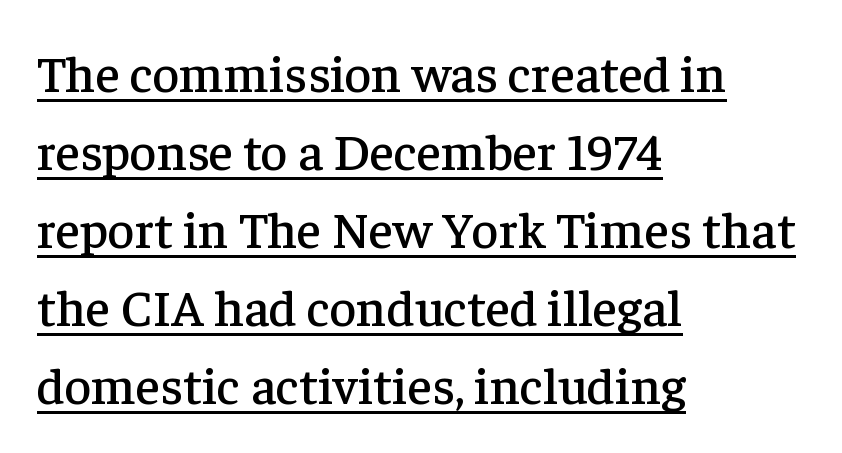
{"serif": "yes", "italic": "no", "width": "normal", "stroke_contrast": "low", "x_height": "medium", "monospaced": "no", "underline": "yes", "align": "left", "line_spacing": "normal", "line_spacing_ratio": 1.5, "letter_spacing": "normal", "letter_spacing_em": 0.0, "glyph_px": 52}
